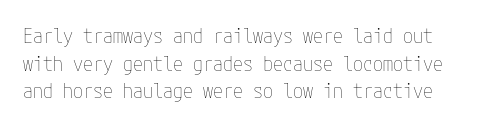
This rendering leaves character spacing at its baseline value. These lines stack with their left ends in a neat column. Reading down the column, the eye jumps a familiar distance to each next line. Stroke mass is kept to a normal reading level or below. Unlike italic type, these characters show no tilt at all. No word sits above an underline.
